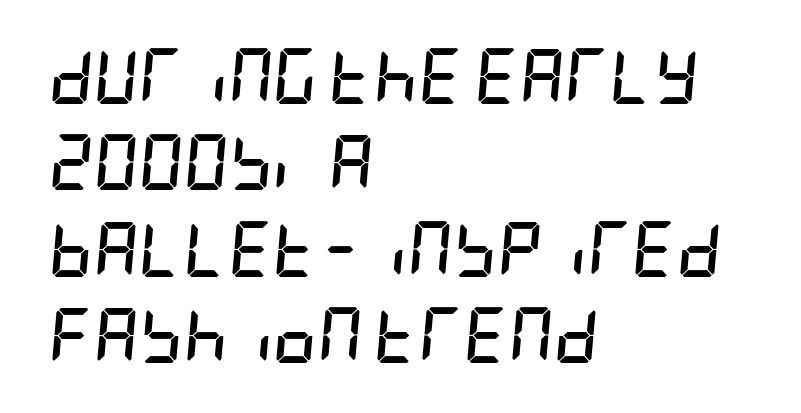
{"italic": "yes", "lean": "right", "slant_degrees": 5, "bold": "yes", "weight": "semibold", "width": "condensed", "stroke_contrast": "low", "x_height": "large", "underline": "no", "align": "left", "line_spacing": "normal", "line_spacing_ratio": 1.57, "letter_spacing": "normal", "letter_spacing_em": 0.0, "glyph_px": 55}
